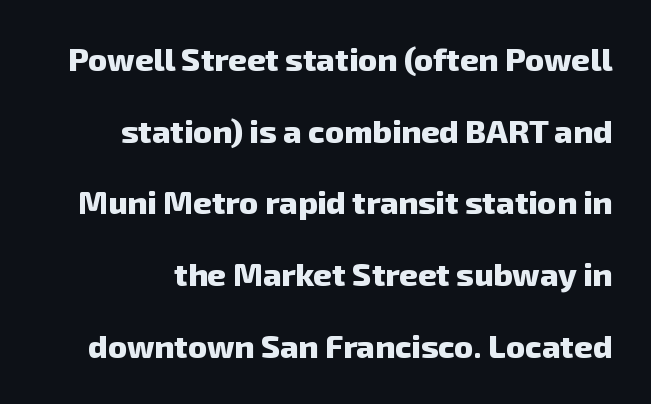
The rendering uses natural spacing where letterforms have individual widths. The type family on display is of the sans-serif kind. Does the leading feel generous? Absolutely, it's lavish. The rendering keeps characters at their native spacing. The space beneath each line is pristine and unruled.
